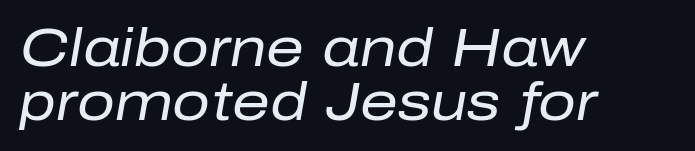
Q: Is the text bold? A: No.
Q: Is the text italic (slanted)? A: Yes, it leans right by about 10 degrees.
Q: Is the text underlined? A: No.
Q: How is the paragraph aligned? A: Left-aligned.
Q: Is the spacing between letters normal or unusually wide? A: Normal.
Q: Is the spacing between lines tight, normal or loose? A: Tight.
Q: Width (condensed, normal, or wide)? A: Normal.
Q: Stroke contrast? A: Low.
Q: x-height? A: Medium.
Q: Monospaced? A: No.
